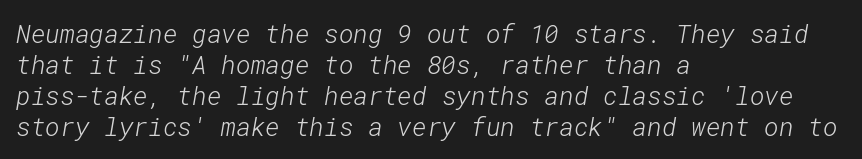
The space directly below the letters is spotless. Layout note: lines flush left. Weight: not bold — regular or lighter. Look at the tracking — it's just the regular setting, nothing added.
